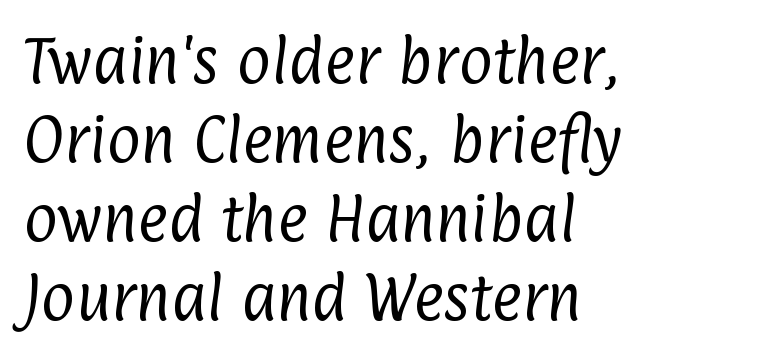
The image shows 52 px regular-weight, condensed sans-serif type; set left-aligned, normal line spacing (1.52x), normal letter spacing, not underlined; low stroke contrast and a medium x-height.
